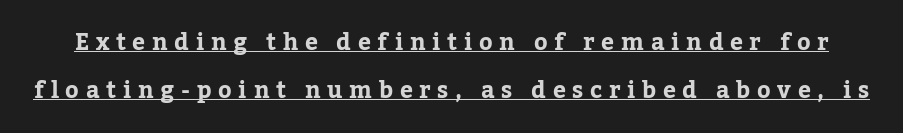
{"italic": "no", "bold": "yes", "underline": "yes", "line_spacing": "loose", "line_spacing_ratio": 2.08, "letter_spacing": "wide", "letter_spacing_em": 0.29, "glyph_px": 23}
